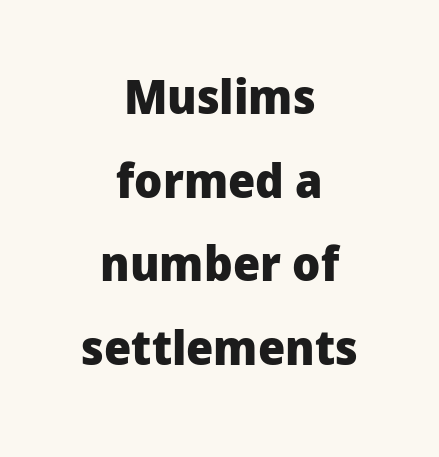
Casual observation: everything's sitting right in the middle. The rendering uses natural spacing where letterforms have individual widths. Is this a sans? Yes — the strokes have no serifs. The face used here is rendered with its standard letterfit. Is the type bold? Yes — the strokes are clearly thick and heavy. This rendering features lettering with no underline.
